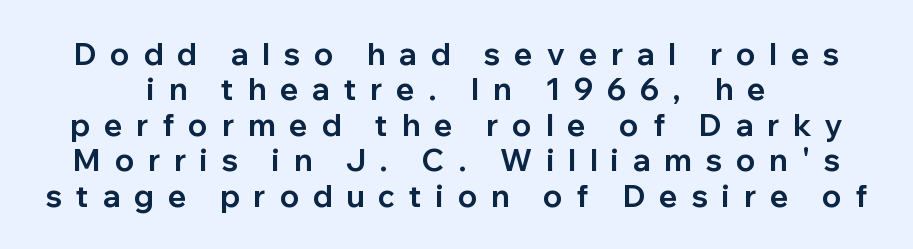
Italic? Not at all — the glyphs are vertical. Grotesque or geometric, the face here clearly has no serifs. Its strokes are broad and dark, the hallmark of bold type. A student would call this center alignment; a typographer would say set centered.
